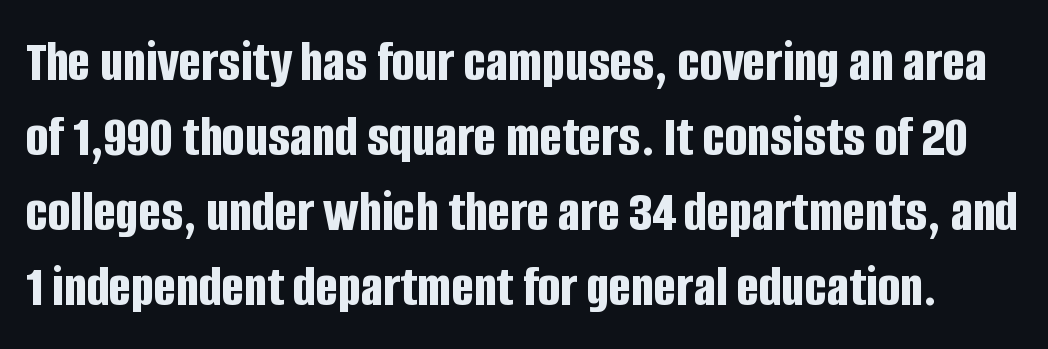
A typesetter would call this zero additional tracking. Horizontal bands of white between lines are of average thickness. Look at the stroke-to-counter ratio: heavy, a bold. A sans-serif font was chosen for this passage.
